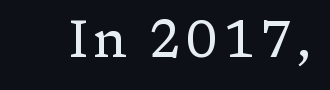
The image shows 51 px regular-weight serif type, upright; set not underlined; low stroke contrast and a medium x-height.
